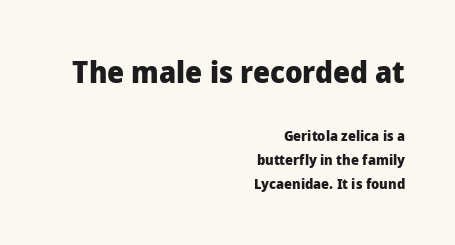
Q: Is the text bold? A: Yes.
Q: Is the text italic (slanted)? A: No, it is upright.
Q: Is the typeface a serif or a sans-serif typeface? A: Sans-serif.
Q: Is the text underlined? A: No.
Q: How is the paragraph aligned? A: Right-aligned.
Q: Is the spacing between letters normal or unusually wide? A: Normal.
Q: Which block of text is set in a larger size, the first (top) or the second (bottom)? A: The first (top) one.
Q: Width (condensed, normal, or wide)? A: Normal.
Q: Stroke contrast? A: Low.
Q: x-height? A: Medium.
Q: Monospaced? A: No.
